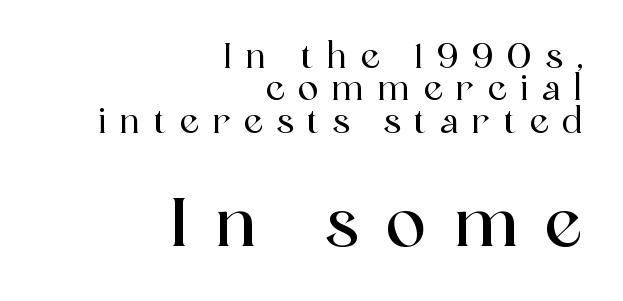
{"serif": "yes", "italic": "no", "width": "normal", "x_height": "medium", "monospaced": "no", "underline": "no", "align": "right", "line_spacing": "tight", "line_spacing_ratio": 0.95, "letter_spacing": "wide", "letter_spacing_em": 0.4, "larger_block": "second", "size_ratio": 2.0, "glyph_px": 68}
